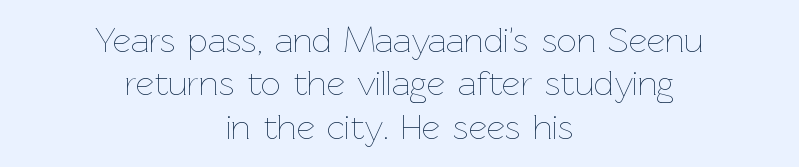
The image shows 35 px thin type, upright; set centered, line spacing 1.24x, normal letter spacing, not underlined; low stroke contrast and a medium x-height.
